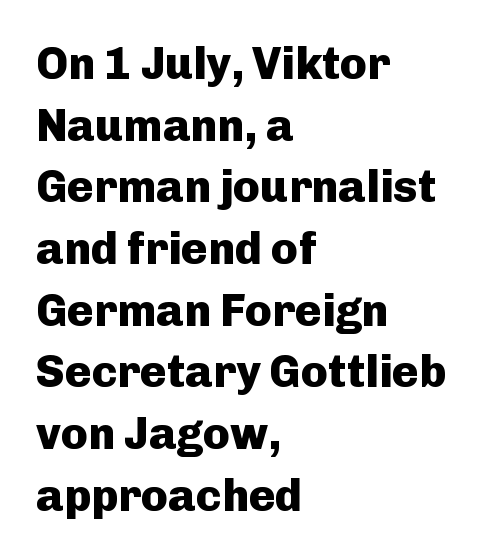
The image shows 45 px heavy sans-serif type, upright; set left-aligned, normal line spacing (1.37x), normal letter spacing, not underlined; low stroke contrast and a medium x-height.
